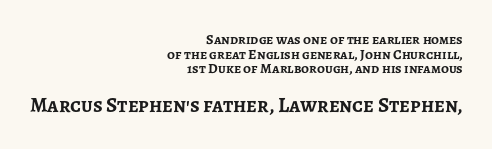
{"italic": "no", "bold": "yes", "underline": "no", "align": "right", "line_spacing": "tight", "line_spacing_ratio": 1.05, "letter_spacing": "normal", "letter_spacing_em": 0.0, "larger_block": "second", "size_ratio": 1.5, "glyph_px": 21}
